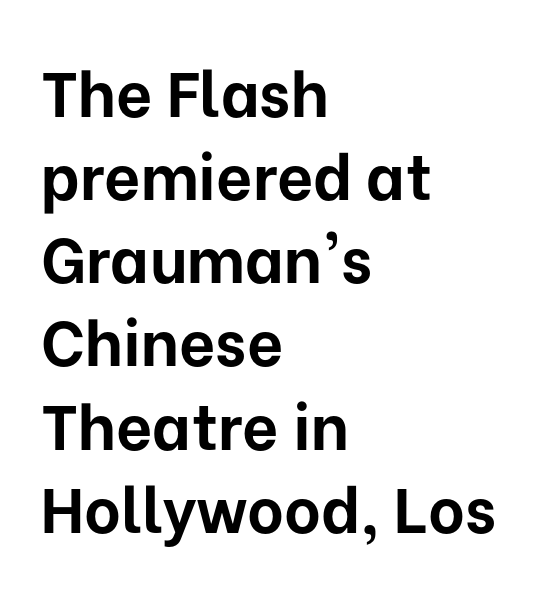
The image shows 63 px bold sans-serif type, upright; set left-aligned, normal line spacing (1.32x), normal letter spacing, not underlined; low stroke contrast and a medium x-height.
